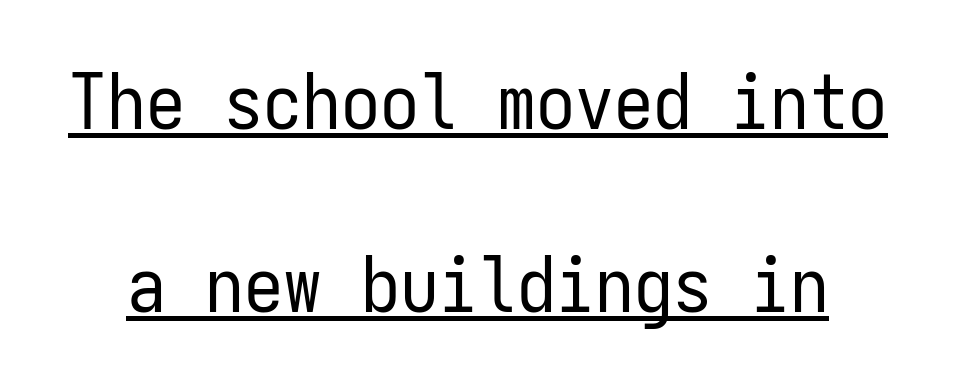
{"serif": "no", "italic": "no", "bold": "no", "weight": "regular", "width": "condensed", "stroke_contrast": "low", "x_height": "medium", "monospaced": "yes", "underline": "yes", "line_spacing": "loose", "line_spacing_ratio": 2.35, "letter_spacing": "normal", "letter_spacing_em": 0.0, "glyph_px": 78}
